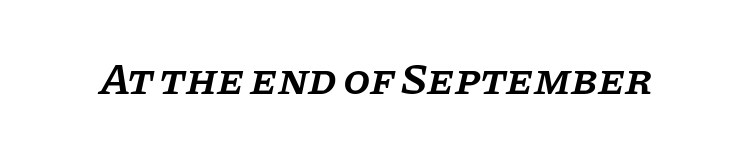
{"serif": "yes", "italic": "yes", "lean": "right", "slant_degrees": 11, "bold": "semi", "weight": "semibold", "width": "normal", "stroke_contrast": "low", "x_height": "large", "monospaced": "no", "underline": "no", "letter_spacing": "normal", "letter_spacing_em": 0.0, "glyph_px": 44}
